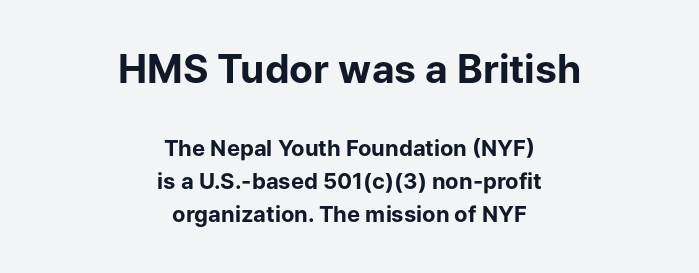
The image shows 39 px bold sans-serif type, upright; set centered, normal line spacing (1.49x), normal letter spacing, not underlined; the first (top) block is 1.77x larger; low stroke contrast and a medium x-height.
